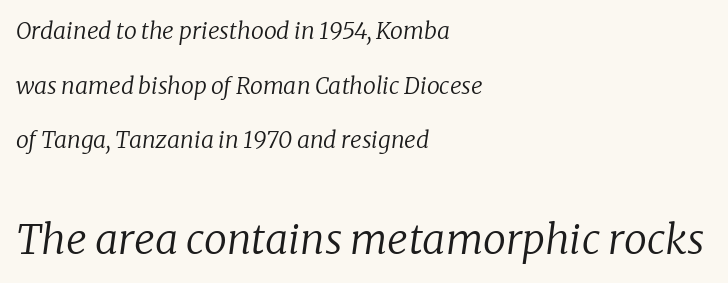
Words float on clear page, feet unadorned. You can tell from the footed stems that serif type was used. The rendering applies a slant to the glyphs. These lines keep a tight, regular rhythm from letter to letter. The letters look calm and open, with moderate or lighter stems.
